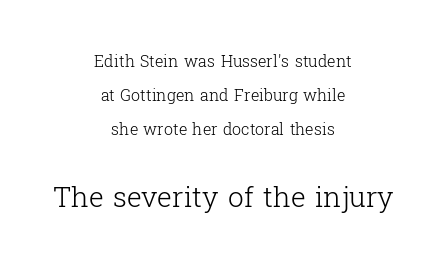
In terms of letterspacing, this is plain default setting. How would I describe the line gaps? Wide and relaxed. Horizontally, the lines are justified to the midpoint only. Think of a printed novel: that variable character pitch is what you see here. This is serif lettering, the kind often seen in printed books.
